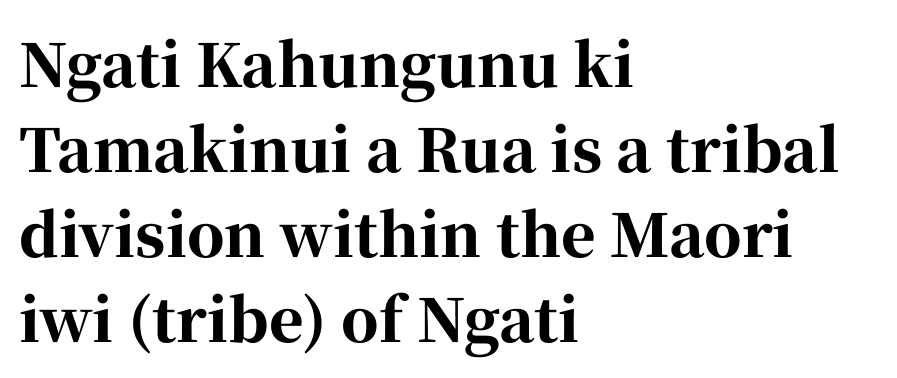
Q: Is the text bold? A: Yes.
Q: Is the text italic (slanted)? A: No, it is upright.
Q: Is the typeface a serif or a sans-serif typeface? A: Serif.
Q: Is the text underlined? A: No.
Q: How is the paragraph aligned? A: Left-aligned.
Q: Is the spacing between letters normal or unusually wide? A: Normal.
Q: Is the spacing between lines tight, normal or loose? A: Normal.
Q: Width (condensed, normal, or wide)? A: Normal.
Q: Stroke contrast? A: High.
Q: x-height? A: Medium.
Q: Monospaced? A: No.
